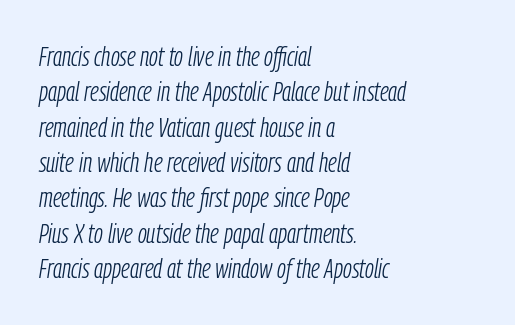
Is the stroke heavy? The answer is a plain regular-or-lighter. Italic? Definitely — the glyphs are oblique. Compared with typical body copy, the letter spacing here is the same. Casual observation: everything's shoved over to the left.
